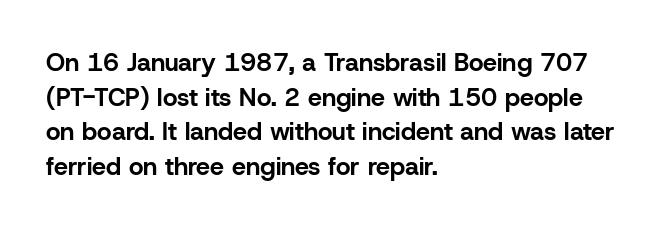
The image shows 25 px bold type, upright; set left-aligned, normal line spacing (1.39x), normal letter spacing, not underlined.
